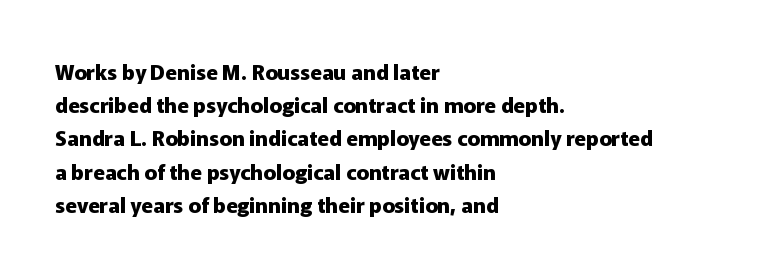
{"italic": "no", "bold": "yes", "underline": "no", "align": "left", "line_spacing": "normal", "line_spacing_ratio": 1.58, "letter_spacing": "normal", "letter_spacing_em": 0.0, "glyph_px": 21}
